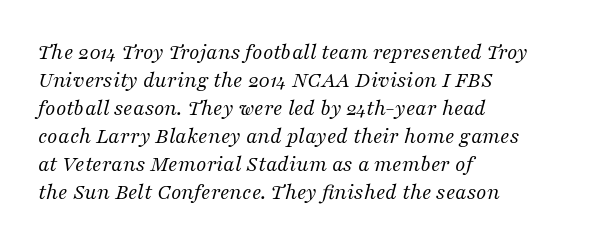
Q: Is the text bold? A: No.
Q: Is the text italic (slanted)? A: Yes, it leans right by about 16 degrees.
Q: Is the text underlined? A: No.
Q: How is the paragraph aligned? A: Left-aligned.
Q: Is the spacing between letters normal or unusually wide? A: Normal.
